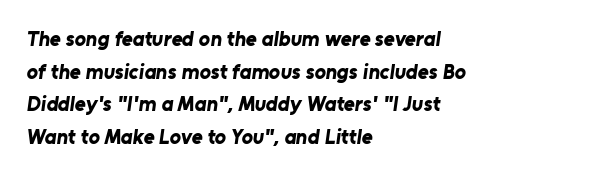
Just letters on the line, the space beneath them empty. If you measured baseline to baseline, you'd find a middling distance. As a designer I'd log this as weight 700, bold. This sample is left-justified, so line endings fall wherever the words run out. Inter-character spacing is left at the font's built-in metrics.
